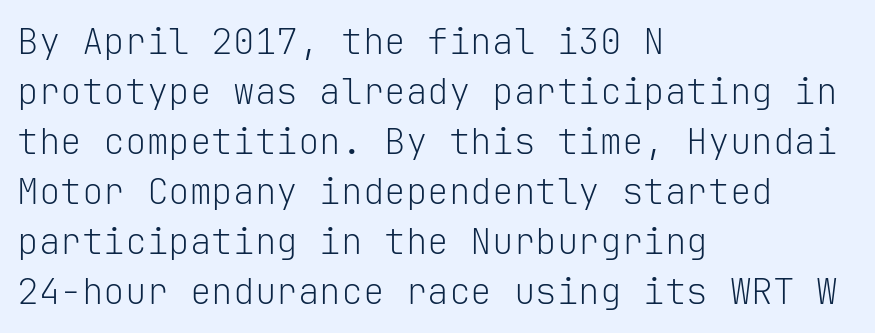
Vertically, the passage feels balanced, rows spaced as you'd expect. A sans-serif font was chosen for this passage. Spacing verdict: monospaced, one width for all characters. Style check: upright. A light-to-regular cut is what we see here. Here the glyphs are tracked normally, forming tight word shapes.
